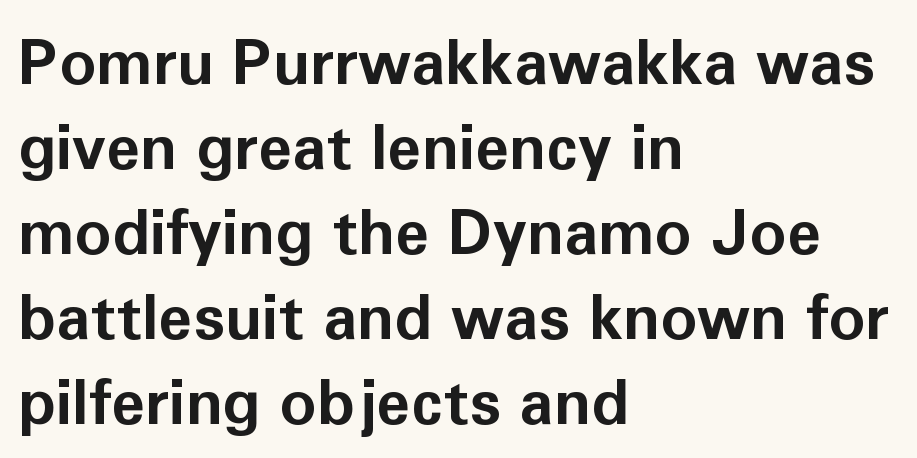
{"serif": "no", "italic": "no", "bold": "yes", "weight": "bold", "width": "normal", "stroke_contrast": "low", "x_height": "medium", "monospaced": "no", "underline": "no", "align": "left", "line_spacing": "normal", "line_spacing_ratio": 1.37, "letter_spacing": "normal", "letter_spacing_em": 0.0, "glyph_px": 62}
